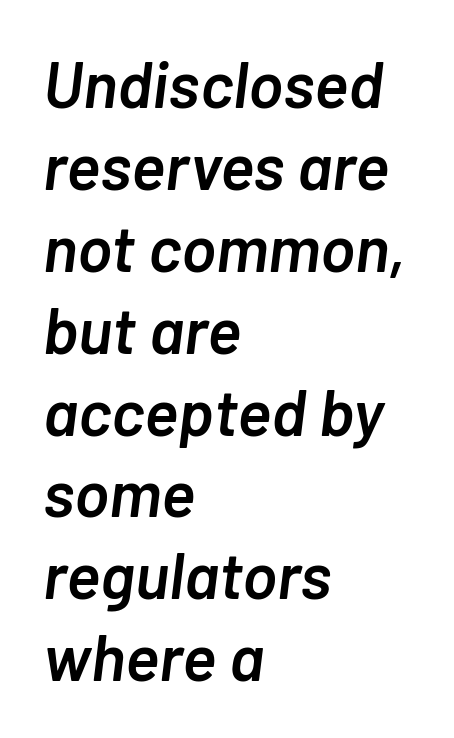
The image shows 65 px semibold type, italic (leaning right); set left-aligned, normal line spacing (1.26x), normal letter spacing, not underlined; low stroke contrast and a medium x-height.
